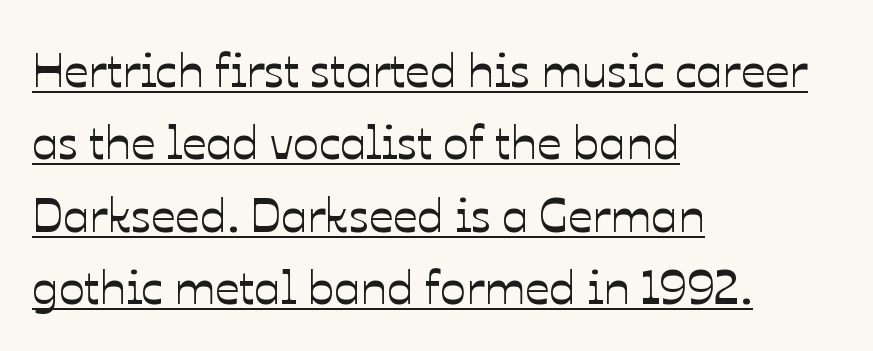
Q: Is the text italic (slanted)? A: No, it is upright.
Q: Is the text underlined? A: Yes.
Q: How is the paragraph aligned? A: Left-aligned.
Q: Is the spacing between letters normal or unusually wide? A: Normal.
Q: Is the spacing between lines tight, normal or loose? A: Normal.
Q: Width (condensed, normal, or wide)? A: Normal.
Q: Stroke contrast? A: Low.
Q: x-height? A: Medium.
Q: Monospaced? A: No.
